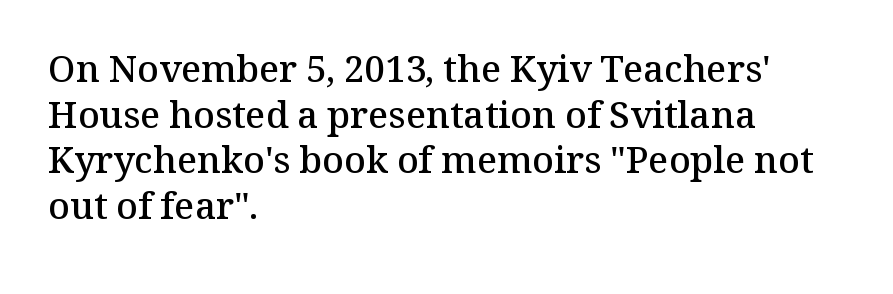
Students, note that the glyphs here touch the page at normal intervals. Here the designer chose a conventional face with non-uniform glyph widths. Unlike italic type, these characters show no tilt at all. Classification — serif. This is moderately heavy type, rendered in semibold. Horizontal alignment here is leftward, the default for most running prose.
